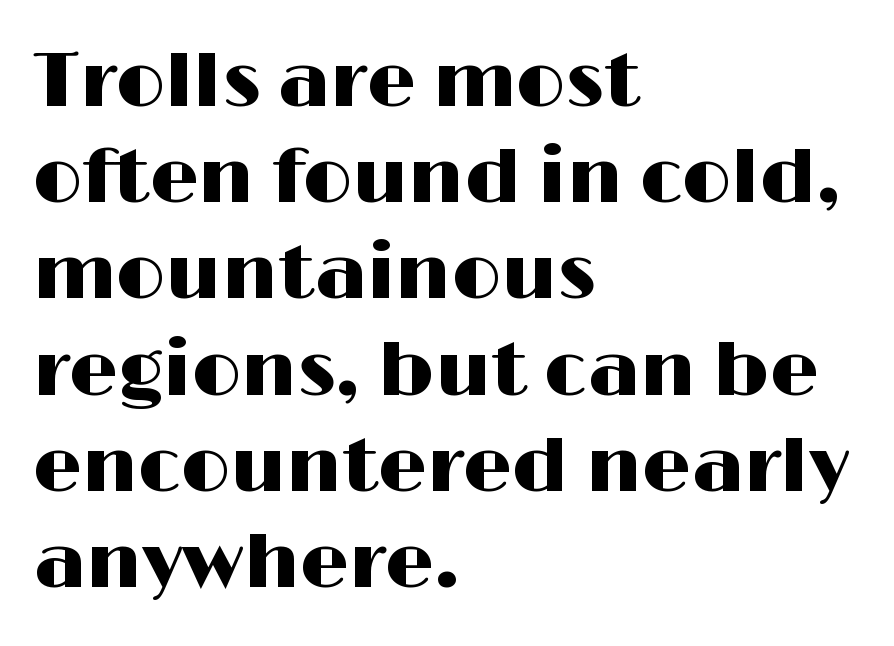
{"serif": "no", "italic": "no", "width": "wide", "stroke_contrast": "high", "x_height": "medium", "monospaced": "no", "underline": "no", "align": "left", "line_spacing": "normal", "line_spacing_ratio": 1.25, "letter_spacing": "normal", "letter_spacing_em": 0.0, "glyph_px": 77}
